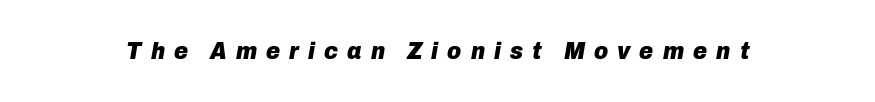
Q: Is the text bold? A: Yes.
Q: Is the text italic (slanted)? A: Yes, it leans right by about 10 degrees.
Q: Is the text underlined? A: No.
Q: Is the spacing between letters normal or unusually wide? A: Unusually wide.
